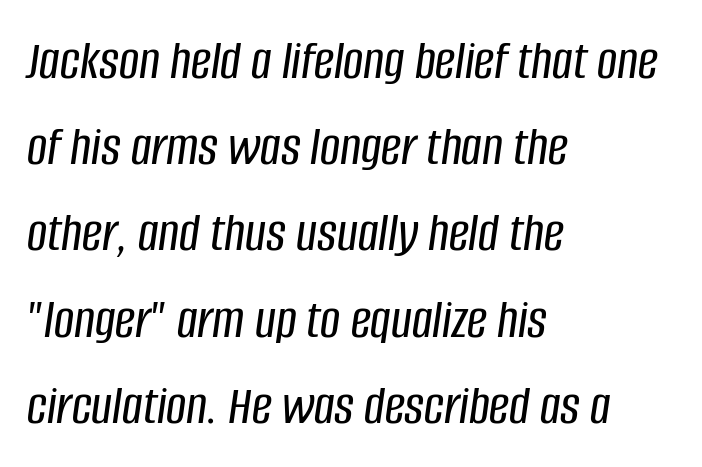
Q: Is the text italic (slanted)? A: Yes, it leans right by about 8 degrees.
Q: Is the text underlined? A: No.
Q: How is the paragraph aligned? A: Left-aligned.
Q: Is the spacing between letters normal or unusually wide? A: Normal.
Q: Is the spacing between lines tight, normal or loose? A: Normal.
Q: Width (condensed, normal, or wide)? A: Condensed.
Q: Stroke contrast? A: Low.
Q: x-height? A: Large.
Q: Monospaced? A: No.
